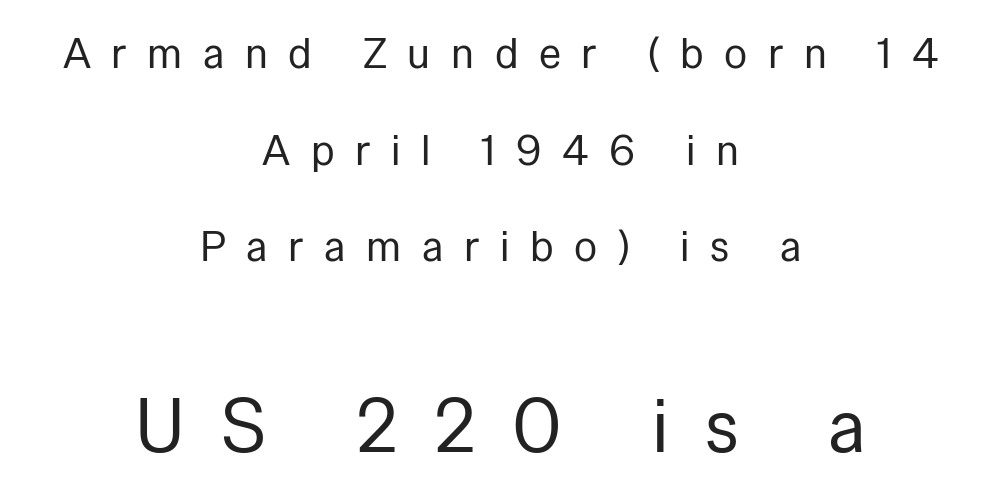
{"serif": "no", "italic": "no", "bold": "no", "weight": "regular", "width": "normal", "stroke_contrast": "low", "x_height": "medium", "monospaced": "no", "underline": "no", "align": "center", "line_spacing": "loose", "line_spacing_ratio": 2.25, "letter_spacing": "wide", "letter_spacing_em": 0.48, "larger_block": "second", "size_ratio": 1.77, "glyph_px": 76}
